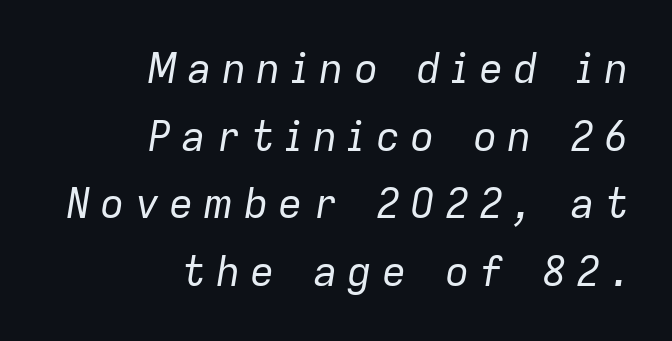
Typeset ragged left — the right edge is the straight one. Horizontal bands of white between lines are of average thickness. The text carries the slant typical of an italic or oblique font. No heavy texture on the line: the type isn't bold.
